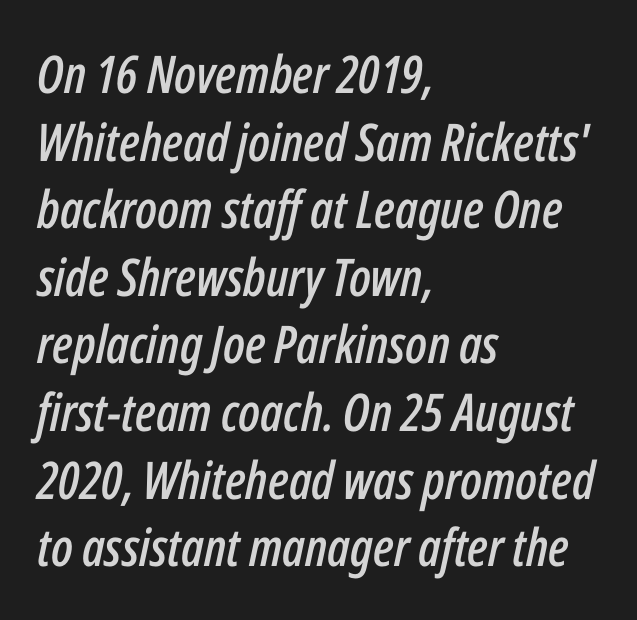
{"italic": "yes", "lean": "right", "slant_degrees": 12, "width": "condensed", "stroke_contrast": "low", "x_height": "medium", "monospaced": "no", "underline": "no", "align": "left", "line_spacing": "normal", "line_spacing_ratio": 1.3, "letter_spacing": "normal", "letter_spacing_em": 0.0, "glyph_px": 52}
